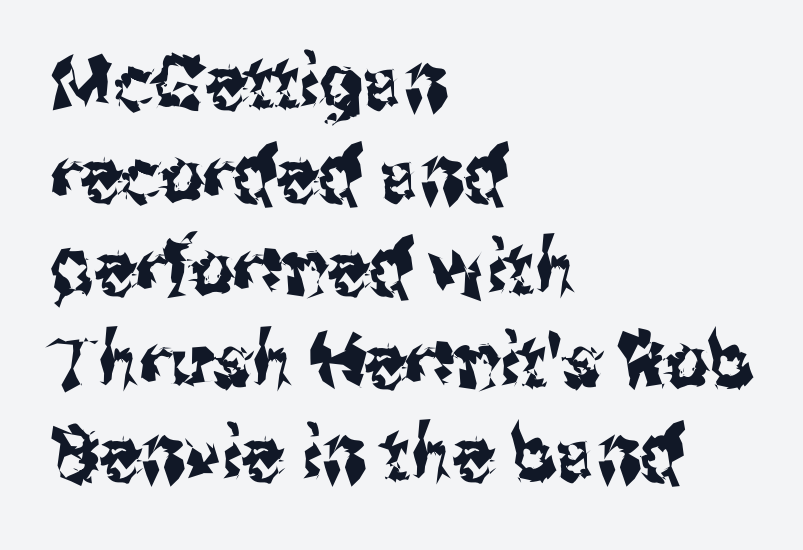
The image shows 75 px condensed sans-serif type, upright; set left-aligned, line spacing 1.24x, normal letter spacing, not underlined; medium stroke contrast and a medium x-height.
